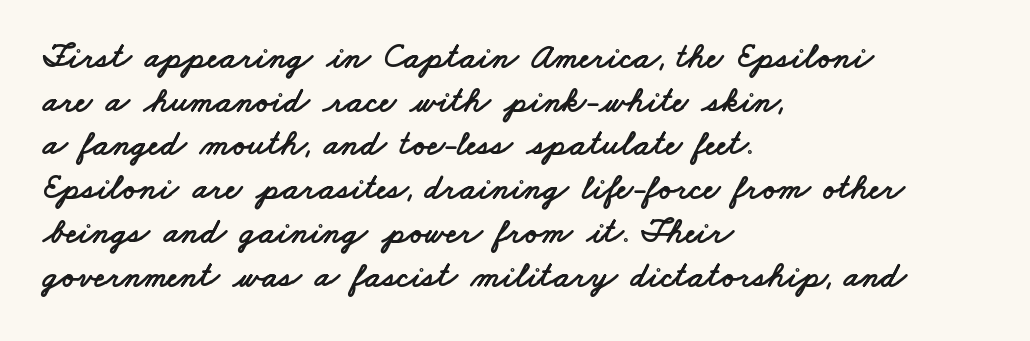
The image shows 35 px wide sans-serif type; set left-aligned, normal line spacing (1.25x), normal letter spacing, not underlined; low stroke contrast and a small x-height.
